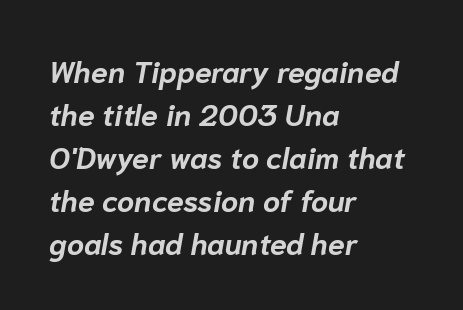
{"italic": "yes", "lean": "right", "slant_degrees": 10, "bold": "yes", "weight": "bold", "width": "normal", "stroke_contrast": "low", "x_height": "medium", "monospaced": "no", "underline": "no", "align": "left", "line_spacing": "normal", "line_spacing_ratio": 1.43, "letter_spacing": "normal", "letter_spacing_em": 0.0, "glyph_px": 30}
